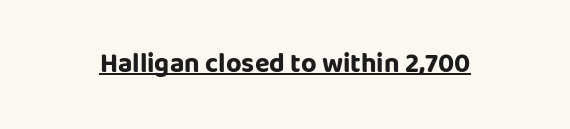
{"italic": "no", "bold": "yes", "underline": "yes", "letter_spacing": "normal", "letter_spacing_em": 0.0, "glyph_px": 27}
